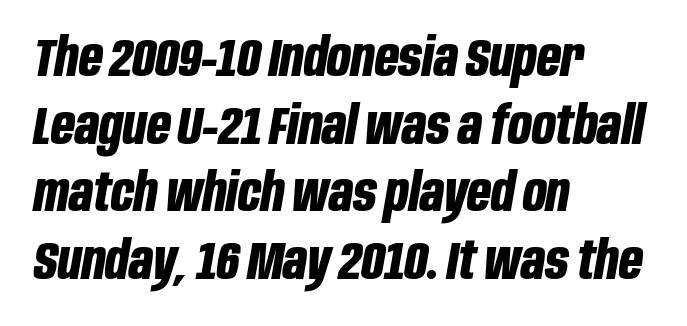
The image shows 52 px bold, condensed type, italic (leaning right); set left-aligned, normal line spacing (1.3x), normal letter spacing, not underlined; low stroke contrast and a large x-height.
